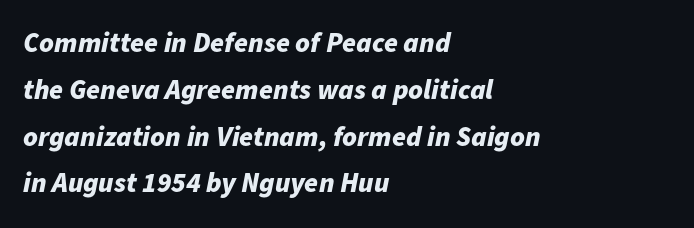
{"italic": "yes", "lean": "right", "slant_degrees": 11, "bold": "yes", "weight": "bold", "width": "normal", "stroke_contrast": "low", "x_height": "medium", "monospaced": "no", "underline": "no", "align": "left", "line_spacing": "normal", "line_spacing_ratio": 1.67, "letter_spacing": "normal", "letter_spacing_em": 0.0, "glyph_px": 28}
